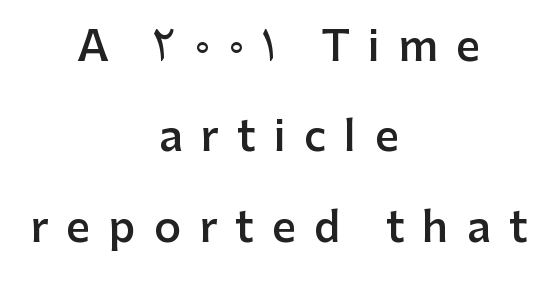
Q: Is the text bold? A: Semi-bold.
Q: Is the text italic (slanted)? A: No, it is upright.
Q: Is the typeface a serif or a sans-serif typeface? A: Sans-serif.
Q: Is the text underlined? A: No.
Q: How is the paragraph aligned? A: Centered.
Q: Is the spacing between letters normal or unusually wide? A: Unusually wide.
Q: Is the spacing between lines tight, normal or loose? A: Loose.
Q: Width (condensed, normal, or wide)? A: Normal.
Q: Stroke contrast? A: Low.
Q: x-height? A: Medium.
Q: Monospaced? A: No.
